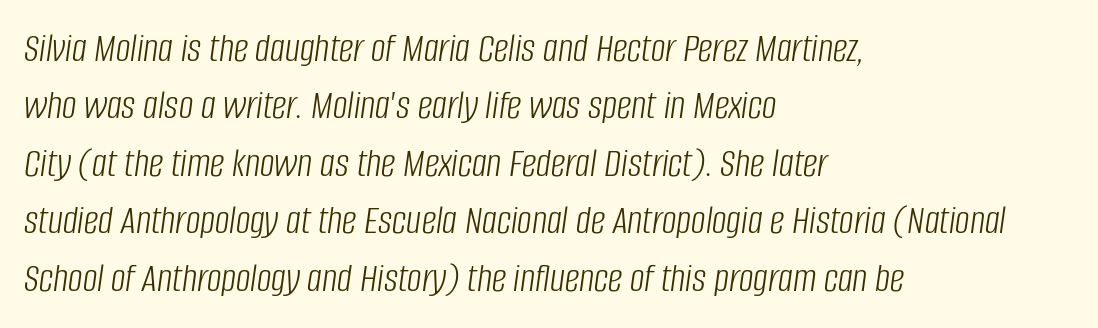
{"italic": "yes", "lean": "right", "slant_degrees": 8, "bold": "no", "weight": "light", "width": "condensed", "stroke_contrast": "low", "x_height": "large", "monospaced": "no", "underline": "no", "align": "left", "line_spacing": "normal", "line_spacing_ratio": 1.4, "letter_spacing": "normal", "letter_spacing_em": 0.0, "glyph_px": 41}
